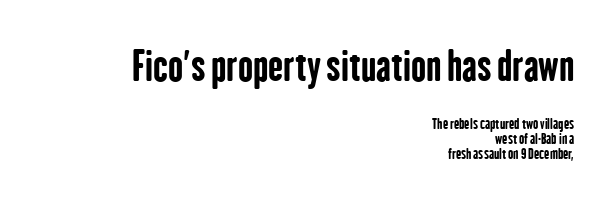
Looks like regular typesetting: each glyph gets only the width it needs. The emphasis by scale lands on block number one, above. Spacing between characters is what you'd get straight out of the box. The passage is arranged like a letterhead date or caption credit — flush right. Tightly led — the rows are bunched. You can tell from the bare stems that sans-serif type was used.
